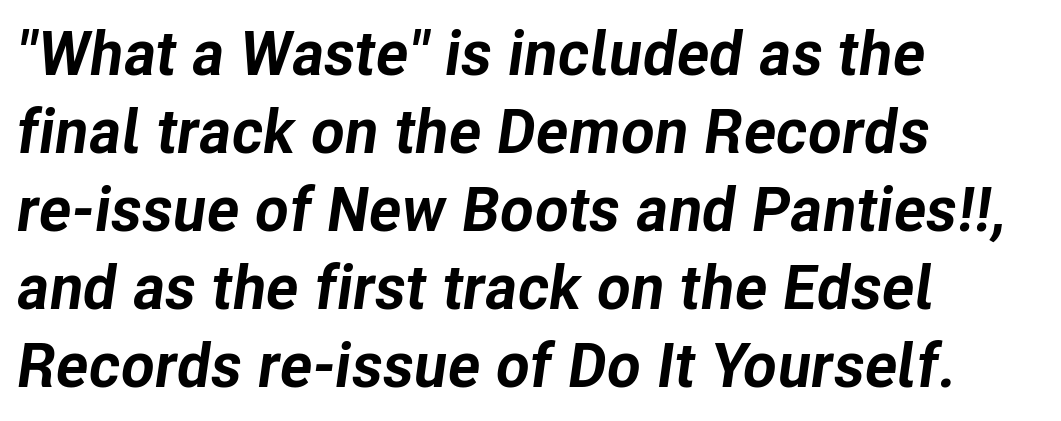
{"italic": "yes", "lean": "right", "slant_degrees": 8, "bold": "yes", "weight": "bold", "width": "normal", "stroke_contrast": "low", "x_height": "medium", "monospaced": "no", "underline": "no", "align": "left", "line_spacing": "normal", "line_spacing_ratio": 1.26, "letter_spacing": "normal", "letter_spacing_em": 0.0, "glyph_px": 62}
